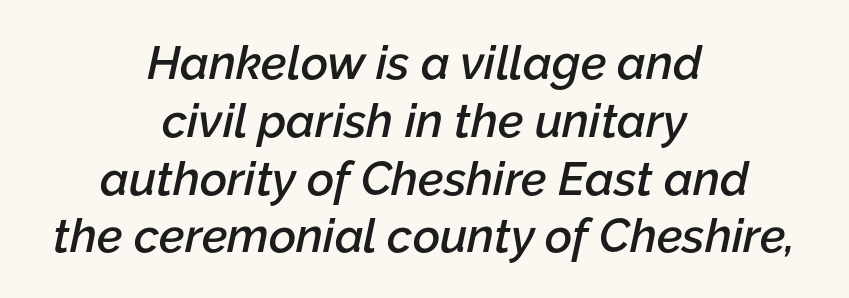
The image shows 47 px semibold type, italic (leaning right); set centered, line spacing 1.23x, normal letter spacing, not underlined; low stroke contrast and a medium x-height.
